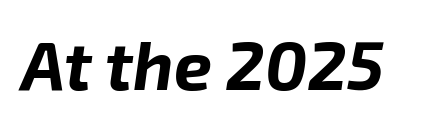
{"italic": "yes", "lean": "right", "slant_degrees": 8, "bold": "yes", "weight": "bold", "width": "normal", "stroke_contrast": "low", "x_height": "medium", "monospaced": "no", "underline": "no", "letter_spacing": "normal", "letter_spacing_em": 0.0, "glyph_px": 68}
